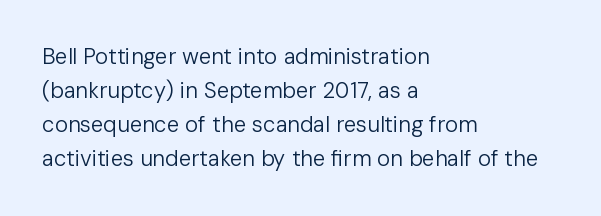
The image shows 22 px text type, upright; set left-aligned, normal line spacing (1.55x), normal letter spacing, not underlined.
